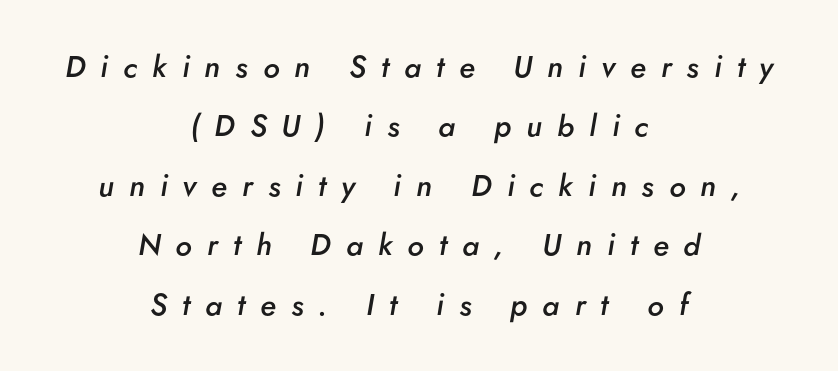
The image shows 30 px semibold type, italic (leaning right); set centered, loose line spacing (1.98x), unusually wide letter spacing (+0.5 em), not underlined; low stroke contrast and a small x-height.
